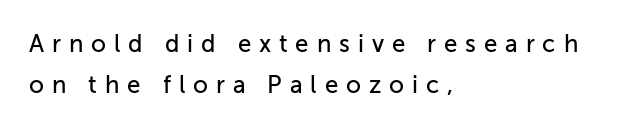
This sample keeps an unexceptional amount of space between lines. The rag falls on the right side of this text block. Descenders are the only things crossing below the line. A roman cut, with each character standing at attention.
